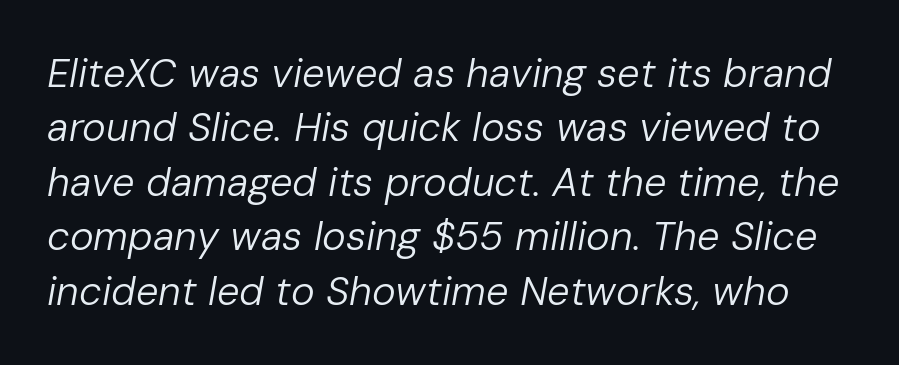
The gap between lines stays unmarked. The designer left line spacing at the default. Caption: face not bold, strokes unweighted. Look at the tracking — it's just the regular setting, nothing added. Does the lettering tilt? It does — this is italic. The letters advance in unequal steps, a hallmark of proportional type.
